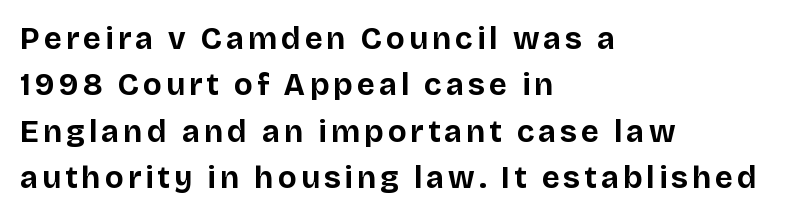
The image shows 31 px bold sans-serif type, upright; set left-aligned, normal line spacing (1.5x), not underlined; low stroke contrast and a large x-height.
